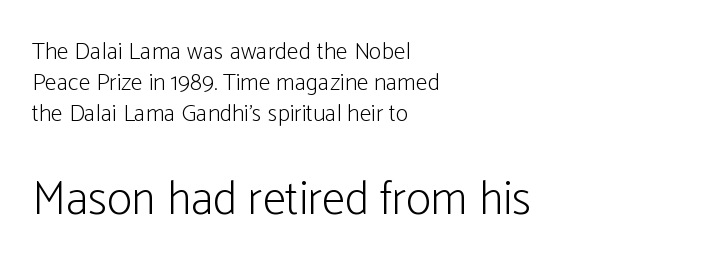
Q: Is the text bold? A: No.
Q: Is the text italic (slanted)? A: No, it is upright.
Q: Is the typeface a serif or a sans-serif typeface? A: Sans-serif.
Q: Is the text underlined? A: No.
Q: How is the paragraph aligned? A: Left-aligned.
Q: Is the spacing between letters normal or unusually wide? A: Normal.
Q: Is the spacing between lines tight, normal or loose? A: Normal.
Q: Which block of text is set in a larger size, the first (top) or the second (bottom)? A: The second (bottom) one.
Q: Width (condensed, normal, or wide)? A: Condensed.
Q: Stroke contrast? A: Low.
Q: x-height? A: Medium.
Q: Monospaced? A: No.
